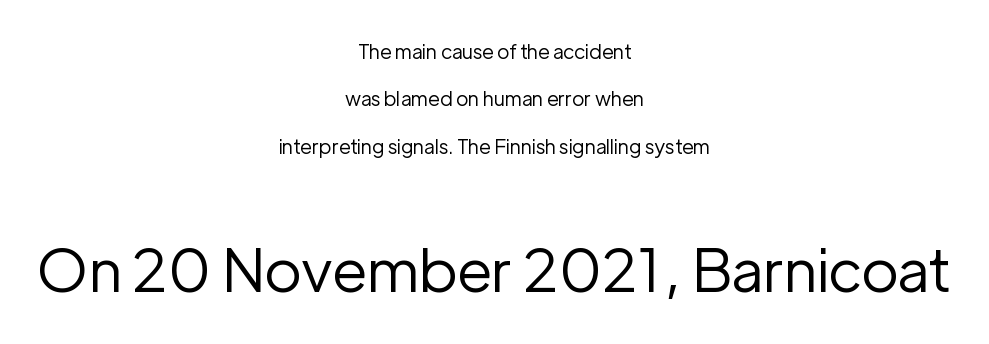
{"serif": "no", "italic": "no", "bold": "no", "weight": "regular", "width": "normal", "stroke_contrast": "low", "x_height": "medium", "monospaced": "no", "underline": "no", "align": "center", "line_spacing": "loose", "line_spacing_ratio": 2.37, "letter_spacing": "normal", "letter_spacing_em": 0.0, "larger_block": "second", "size_ratio": 3.0, "glyph_px": 60}
